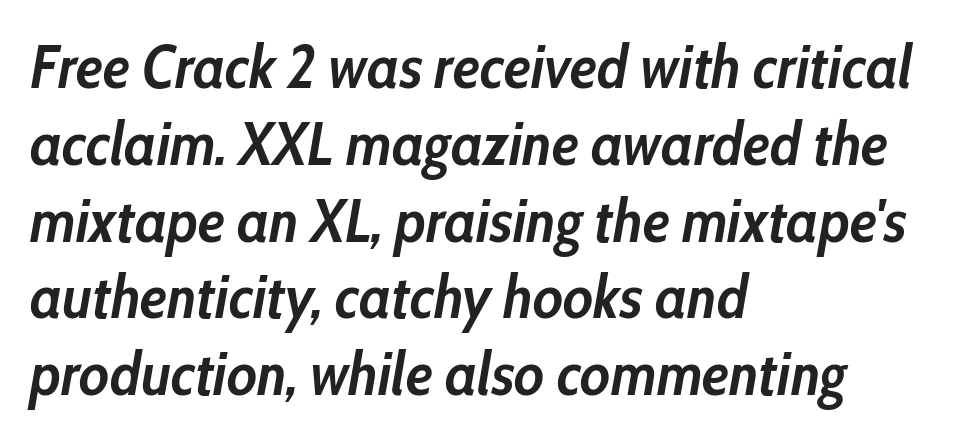
Q: Is the text bold? A: Yes.
Q: Is the text italic (slanted)? A: Yes, it leans right by about 10 degrees.
Q: Is the text underlined? A: No.
Q: How is the paragraph aligned? A: Left-aligned.
Q: Is the spacing between letters normal or unusually wide? A: Normal.
Q: Is the spacing between lines tight, normal or loose? A: Normal.
Q: Width (condensed, normal, or wide)? A: Condensed.
Q: Stroke contrast? A: Low.
Q: x-height? A: Medium.
Q: Monospaced? A: No.
